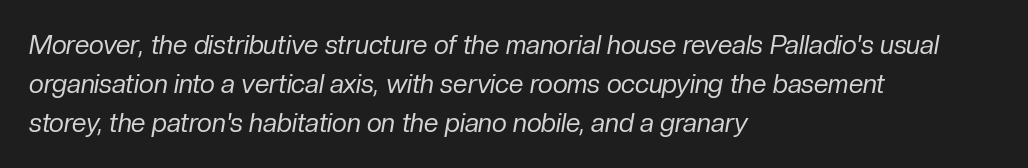
The image shows 26 px text type, italic (leaning right); set left-aligned, normal line spacing (1.5x), normal letter spacing, not underlined.
